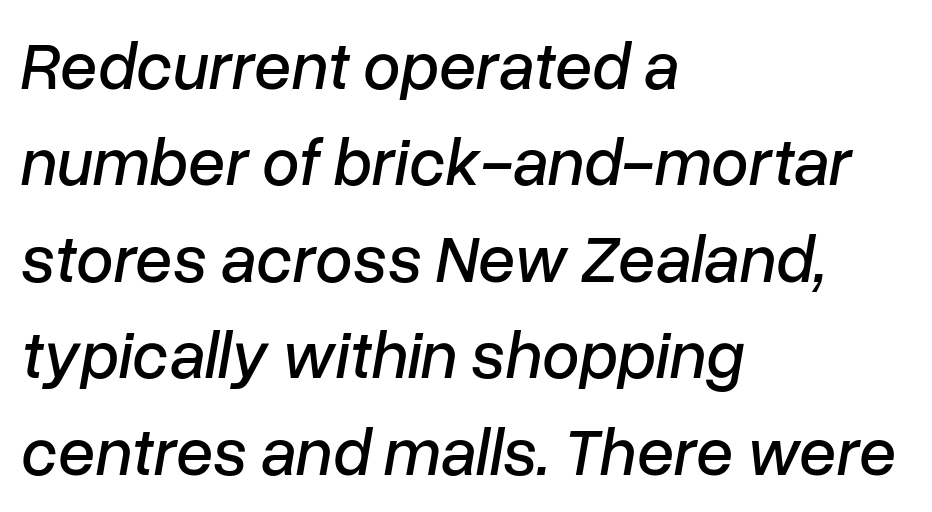
{"italic": "yes", "lean": "right", "slant_degrees": 10, "width": "normal", "stroke_contrast": "low", "x_height": "medium", "monospaced": "no", "underline": "no", "align": "left", "line_spacing": "normal", "line_spacing_ratio": 1.44, "letter_spacing": "normal", "letter_spacing_em": 0.0, "glyph_px": 67}
